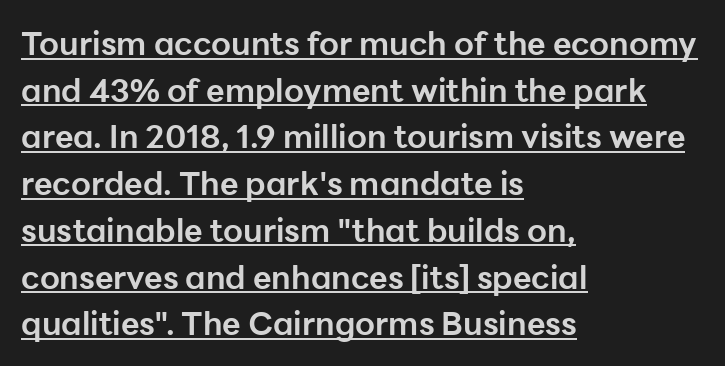
The rendering uses a moderate line-height, typical for paragraphs. Proportional: the letters do not fall into vertical columns. A student would call this left alignment; a typographer would say flush left, rag right. This sample uses an upright cut, with every glyph sitting square on the baseline.
